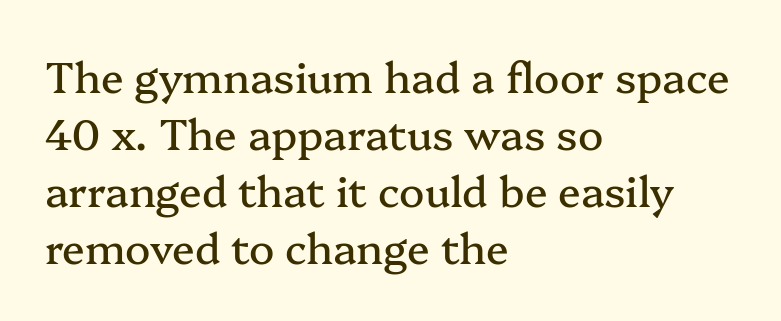
Q: Is the text italic (slanted)? A: No, it is upright.
Q: Is the typeface a serif or a sans-serif typeface? A: Serif.
Q: Is the text underlined? A: No.
Q: How is the paragraph aligned? A: Left-aligned.
Q: Is the spacing between letters normal or unusually wide? A: Normal.
Q: Is the spacing between lines tight, normal or loose? A: Normal.
Q: Width (condensed, normal, or wide)? A: Normal.
Q: Stroke contrast? A: Medium.
Q: x-height? A: Medium.
Q: Monospaced? A: No.
